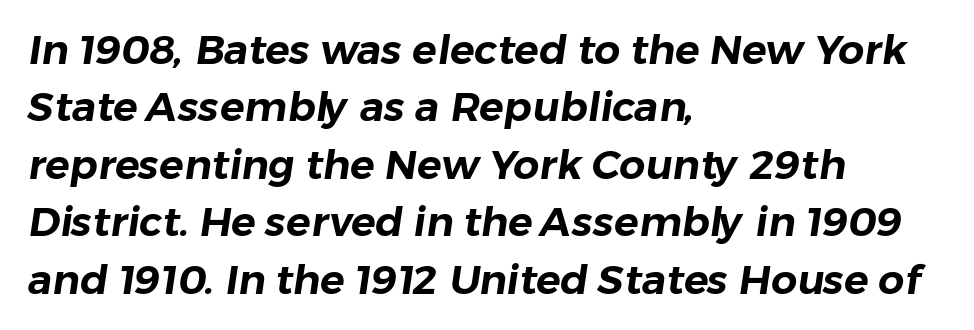
{"serif": "no", "width": "normal", "stroke_contrast": "low", "x_height": "medium", "monospaced": "no", "underline": "no", "align": "left", "line_spacing": "normal", "line_spacing_ratio": 1.4, "letter_spacing": "normal", "letter_spacing_em": 0.0, "glyph_px": 41}
